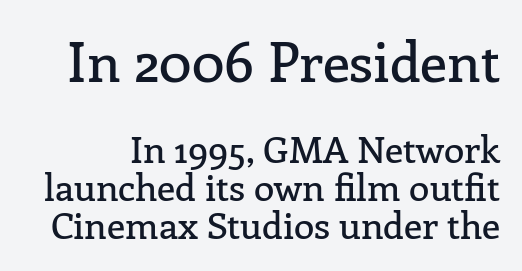
The face used here appears at its bigger size in the upper chunk. Spacing between characters is what you'd get straight out of the box. Ordinary non-slanted type is in use. Does the type have serifs? Yes, each stem ends in a small foot. These lines are rendered in a variable-pitch font. Quick note: interline space is minimal.
